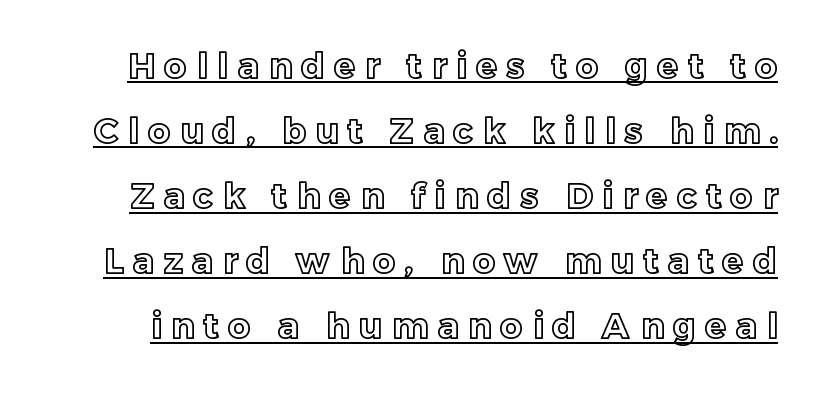
The image shows 35 px text type, upright; set line spacing 1.86x, unusually wide letter spacing (+0.27 em), underlined; a medium x-height.
